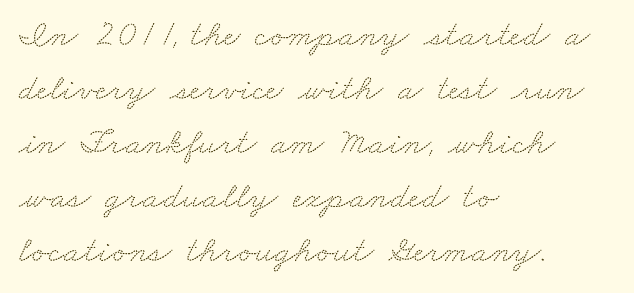
The image shows 37 px wide serif type; set left-aligned, normal line spacing (1.46x), normal letter spacing, not underlined; medium stroke contrast and a small x-height.
